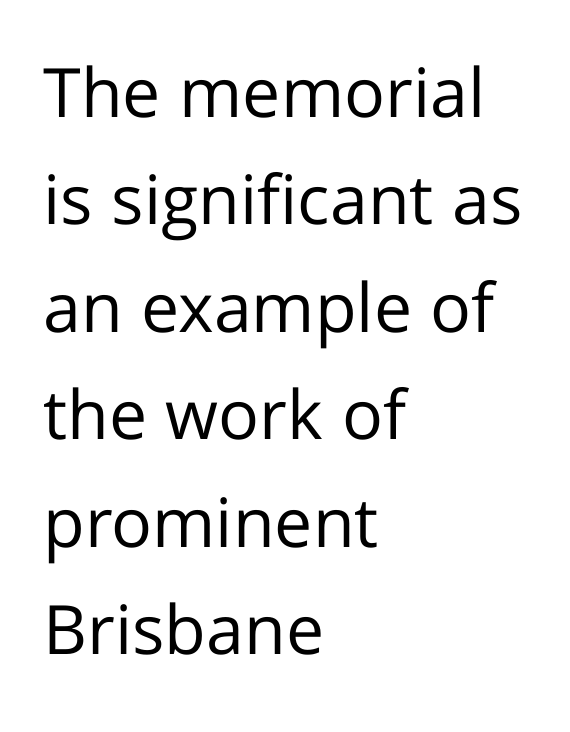
{"serif": "no", "italic": "no", "bold": "no", "weight": "regular", "width": "normal", "stroke_contrast": "low", "x_height": "medium", "monospaced": "no", "underline": "no", "align": "left", "line_spacing": "normal", "line_spacing_ratio": 1.58, "letter_spacing": "normal", "letter_spacing_em": 0.0, "glyph_px": 68}
